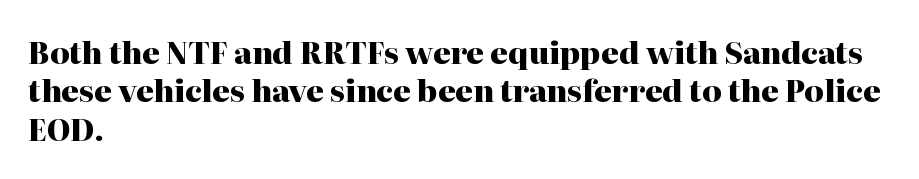
The image shows 30 px heavy serif type, upright; set left-aligned, normal line spacing (1.28x), normal letter spacing, not underlined; high stroke contrast and a medium x-height.
